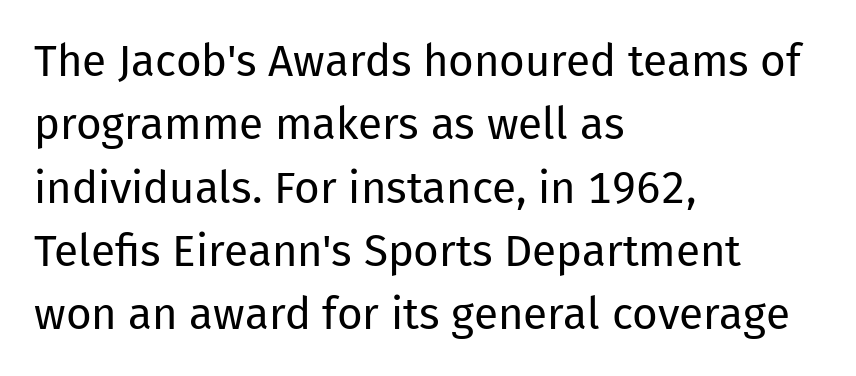
The image shows 44 px regular-weight sans-serif type, upright; set left-aligned, normal line spacing (1.44x), normal letter spacing, not underlined; low stroke contrast and a medium x-height.
